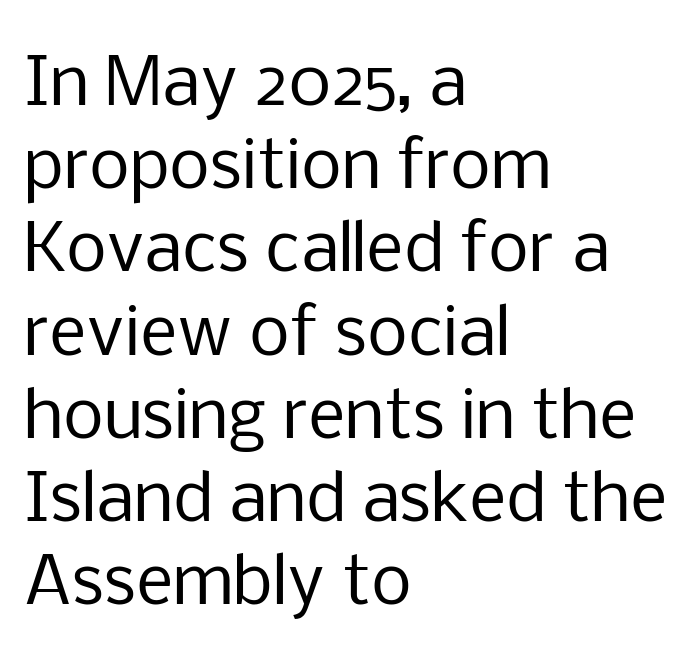
Glance below the letters and you will spot only blank space. Where is the straight margin? On the left. The letters advance in unequal steps, a hallmark of proportional type. Rows of type keep a routine distance in the vertical direction. Vertical stems look standard width or narrower in stroke. Tall strokes in this sample are plumb rather than angled.
